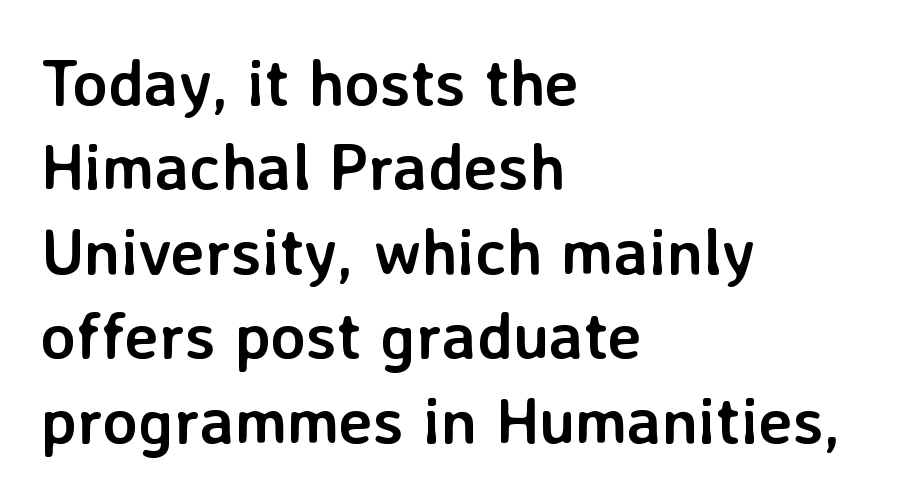
Only glyphs here, with clear space below each row. Compared with typical paragraphs, the rows here are spaced about the same. The letters are bold, with thick, heavy strokes. Notice how the stems are strictly vertical — no italics here. A student would call this left alignment; a typographer would say flush left, rag right. Proportional: the letters do not fall into vertical columns.
